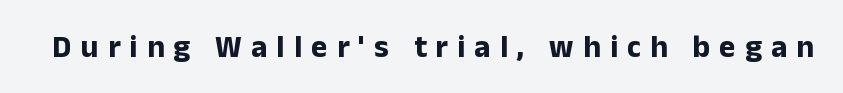
The image shows 31 px bold sans-serif type, upright; set unusually wide letter spacing (+0.3 em), not underlined; low stroke contrast and a medium x-height.
